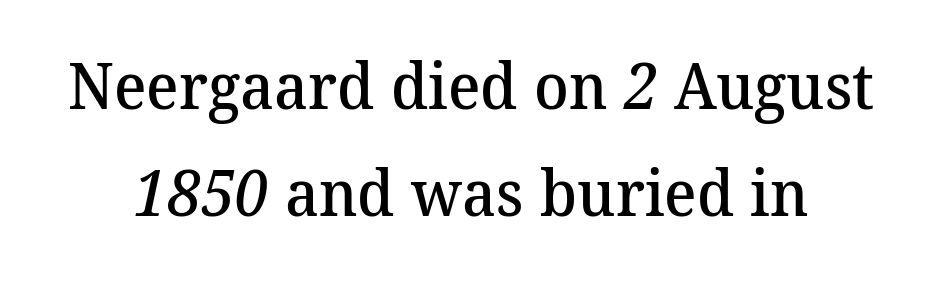
Look at the stroke-to-counter ratio: somewhat heavy, a semibold. Letterform terminals end in serifs throughout the passage. No extra tracking has been applied to these lines. A bare baseline throughout the passage. A typesetter would call this proportional, since set widths differ per character. These lines sit exactly where default settings would place them.
